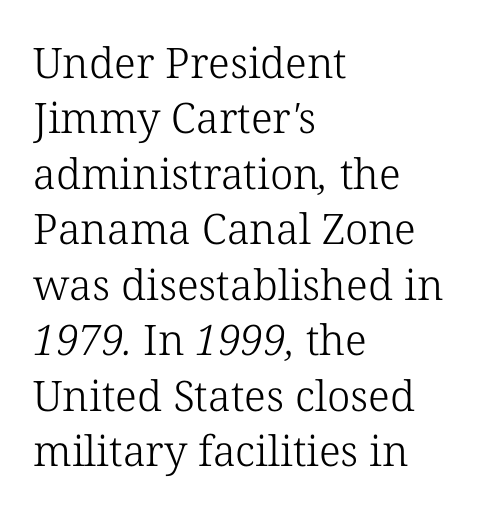
Q: Is the text bold? A: No.
Q: Is the typeface a serif or a sans-serif typeface? A: Serif.
Q: Is the text underlined? A: No.
Q: How is the paragraph aligned? A: Left-aligned.
Q: Is the spacing between letters normal or unusually wide? A: Normal.
Q: Is the spacing between lines tight, normal or loose? A: Normal.
Q: Width (condensed, normal, or wide)? A: Normal.
Q: Stroke contrast? A: Low.
Q: x-height? A: Medium.
Q: Monospaced? A: No.
